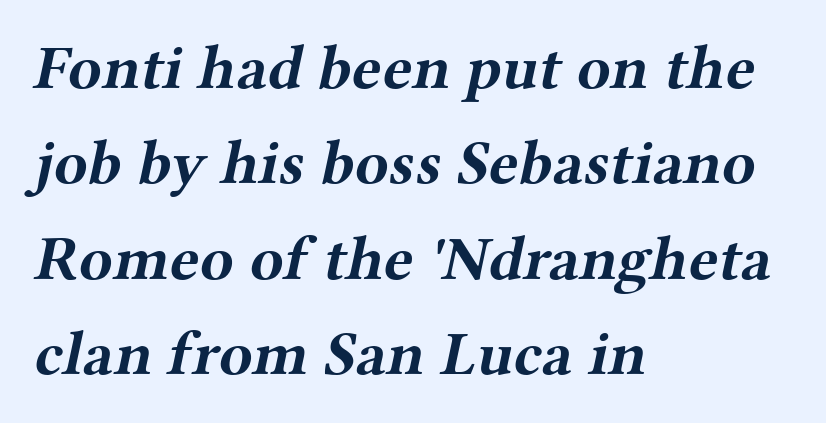
Spacing verdict: proportional, widths tailored to each character. Does the type have serifs? Yes, each stem ends in a small foot. Weight check: bold — yes, fully. Evenly set lines give the paragraph a standard silhouette.
